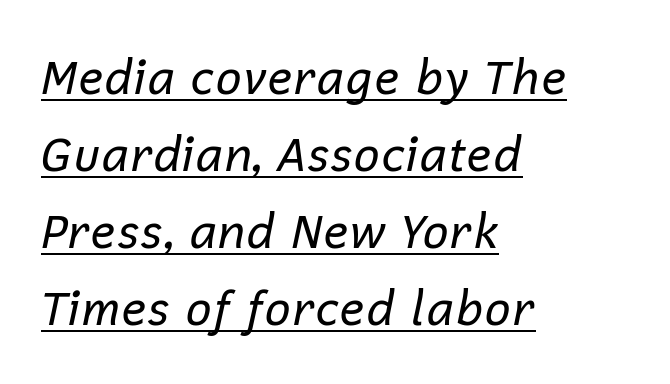
Is this a fixed-width face? No — the glyphs have proportional, varying widths. The gaps between neighbouring characters are ordinary and unremarkable. Decoration check: the copy is underlined. Horizontal alignment here is leftward, the default for most running prose. Style check: oblique. Baseline-to-baseline distance is the conventional proportion of letter height.
